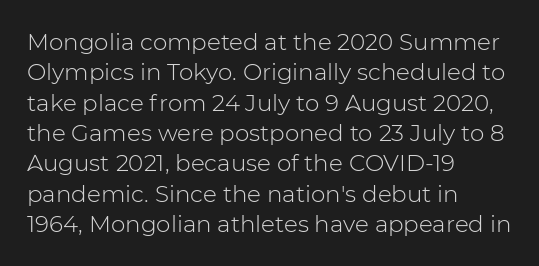
{"italic": "no", "bold": "no", "underline": "no", "align": "left", "line_spacing": "normal", "line_spacing_ratio": 1.32, "letter_spacing": "normal", "letter_spacing_em": 0.0, "glyph_px": 23}
